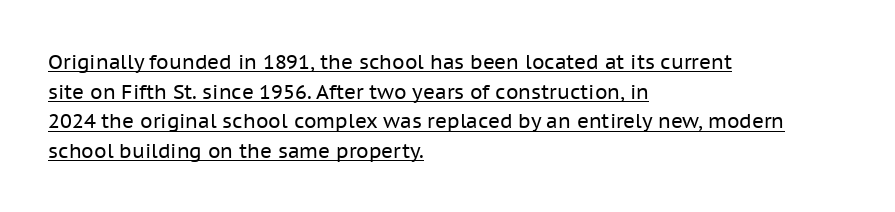
The image shows 20 px text type, upright; set left-aligned, normal line spacing (1.48x), normal letter spacing, underlined.
